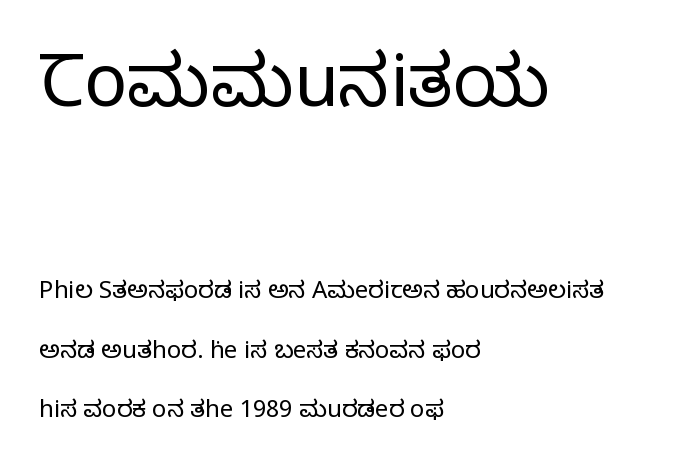
The image shows 72 px regular-weight serif type, upright; set left-aligned, loose line spacing (2.48x), normal letter spacing, not underlined; the first (top) block is 3.0x larger; low stroke contrast and a large x-height.
